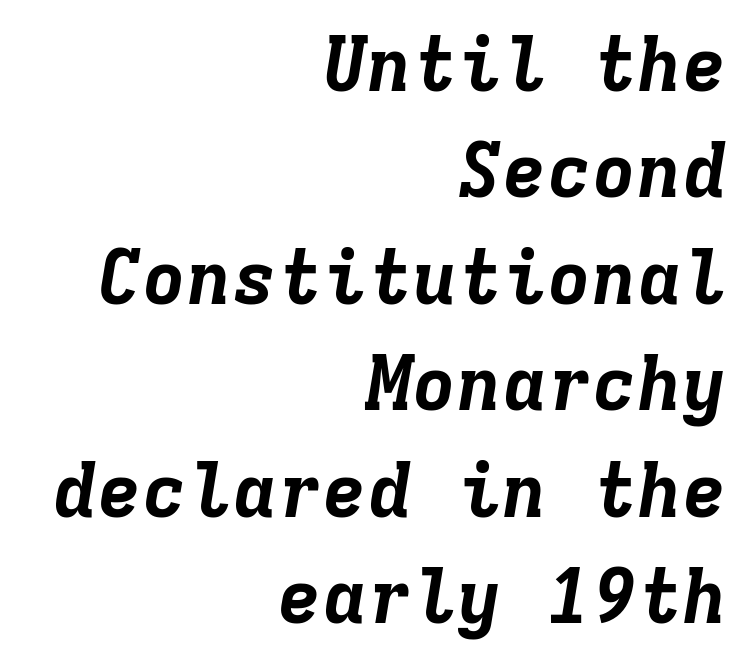
The image shows 75 px bold type, italic (leaning right), monospaced; set right-aligned, normal line spacing (1.42x), normal letter spacing, not underlined; low stroke contrast and a medium x-height.
